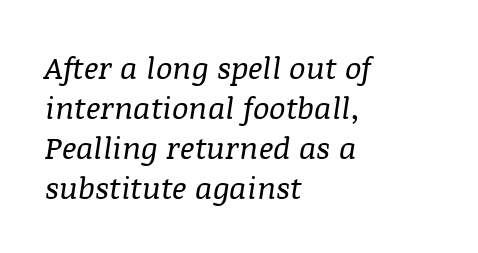
Q: Is the text bold? A: No.
Q: Is the text italic (slanted)? A: Yes, it leans right by about 8 degrees.
Q: Is the typeface a serif or a sans-serif typeface? A: Serif.
Q: Is the text underlined? A: No.
Q: How is the paragraph aligned? A: Left-aligned.
Q: Is the spacing between letters normal or unusually wide? A: Normal.
Q: Is the spacing between lines tight, normal or loose? A: Normal.
Q: Width (condensed, normal, or wide)? A: Normal.
Q: Stroke contrast? A: Medium.
Q: x-height? A: Large.
Q: Monospaced? A: No.
